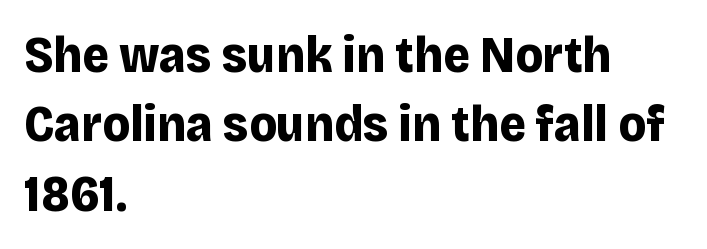
The image shows 51 px bold sans-serif type, upright; set left-aligned, normal line spacing (1.36x), normal letter spacing, not underlined; low stroke contrast and a large x-height.
